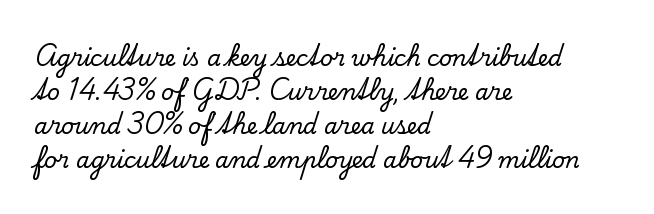
Students, observe: this is what conventionally led text looks like. A clean baseline with only descenders dipping below it. Each word holds together tightly as a unit, with standard inter-letter gaps.
